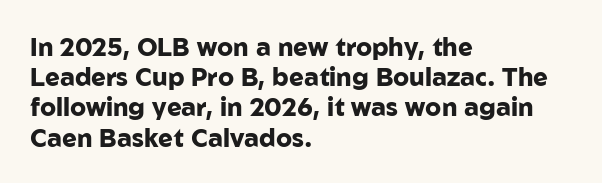
The image shows 25 px bold type, upright; set left-aligned, line spacing 1.21x, normal letter spacing, not underlined.
